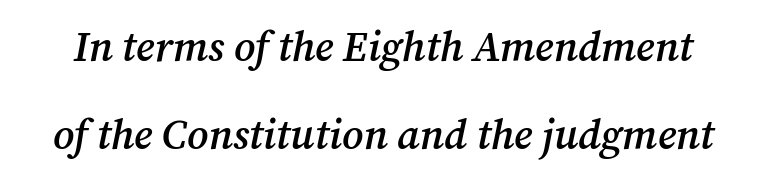
Students, note that the glyphs here touch the page at normal intervals. How heavy is the stroke? Medium-heavy — a semibold, shy of bold. The rendering uses natural spacing where letterforms have individual widths. Rendered with sloped, italic letterforms.
